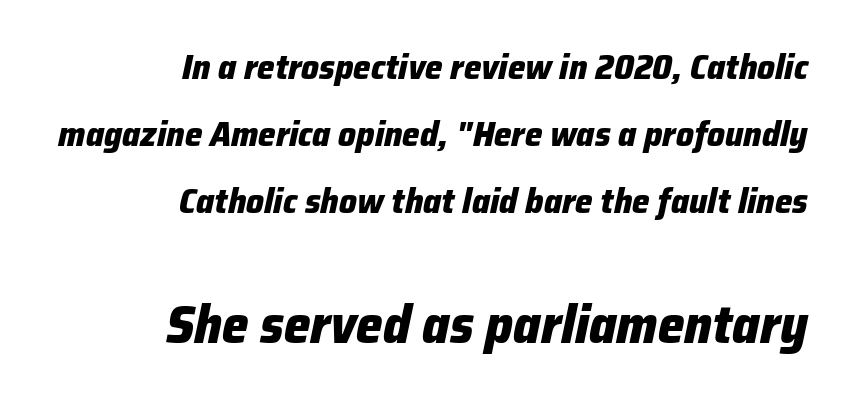
{"italic": "yes", "lean": "right", "slant_degrees": 12, "bold": "yes", "weight": "heavy", "width": "normal", "stroke_contrast": "low", "x_height": "medium", "monospaced": "no", "underline": "no", "align": "right", "line_spacing": "loose", "line_spacing_ratio": 1.91, "letter_spacing": "normal", "letter_spacing_em": 0.0, "larger_block": "second", "size_ratio": 1.51, "glyph_px": 53}
